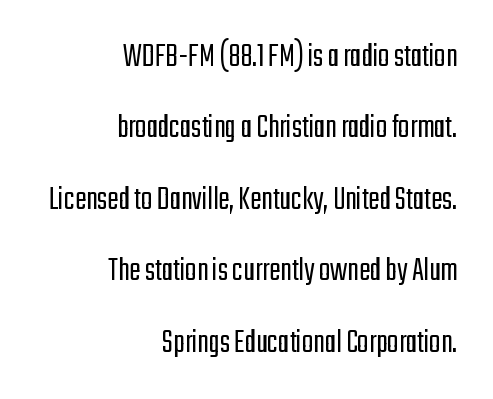
{"serif": "no", "italic": "no", "bold": "no", "weight": "light", "width": "condensed", "stroke_contrast": "low", "x_height": "medium", "monospaced": "no", "underline": "no", "align": "right", "line_spacing": "loose", "line_spacing_ratio": 2.1, "letter_spacing": "normal", "letter_spacing_em": 0.0, "glyph_px": 34}
